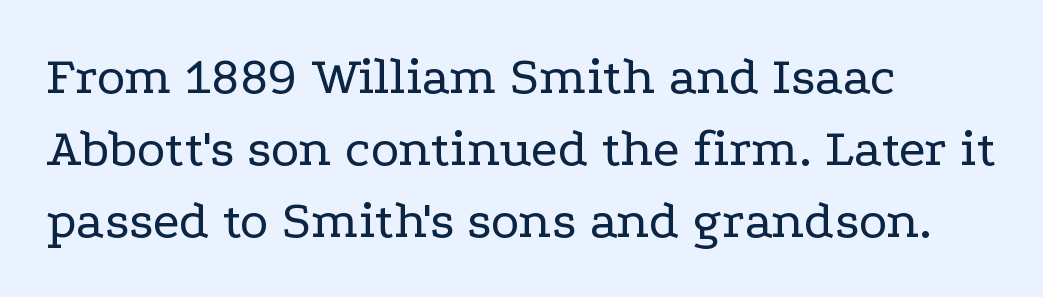
{"serif": "yes", "italic": "no", "bold": "no", "weight": "regular", "width": "wide", "stroke_contrast": "low", "x_height": "medium", "monospaced": "no", "underline": "no", "align": "left", "line_spacing": "normal", "line_spacing_ratio": 1.33, "letter_spacing": "normal", "letter_spacing_em": 0.0, "glyph_px": 54}
